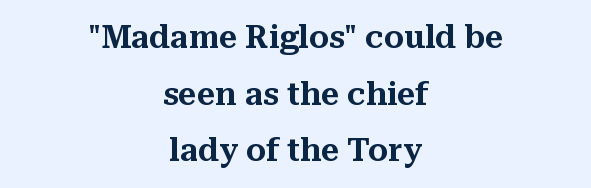
Q: Is the text italic (slanted)? A: No, it is upright.
Q: Is the typeface a serif or a sans-serif typeface? A: Serif.
Q: Is the text underlined? A: No.
Q: How is the paragraph aligned? A: Centered.
Q: Is the spacing between letters normal or unusually wide? A: Normal.
Q: Width (condensed, normal, or wide)? A: Normal.
Q: Stroke contrast? A: Medium.
Q: x-height? A: Medium.
Q: Monospaced? A: No.
